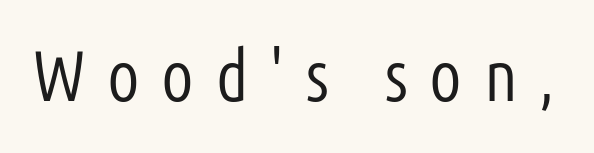
In terms of letterspacing, this is a distinctly airy, spread setting. This is the regular roman posture of the typeface. Weight class: somewhere from thin through regular. Varying glyph widths throughout — classic text-font behaviour. Check under the words: just untouched page. Classification — sans serif.
